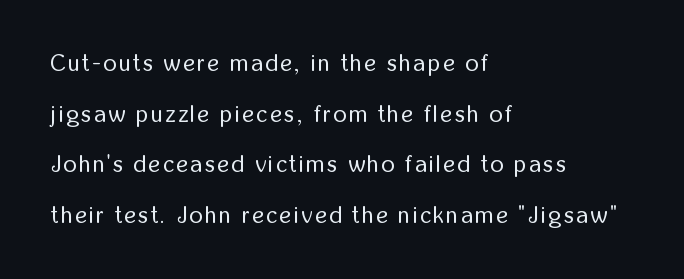
Quick note: interline space is abundant. Bare-footed words on every line. Horizontally, the lines are justified to the leading edge only. Heaviness? Minimal to ordinary, like unemphasized prose.
